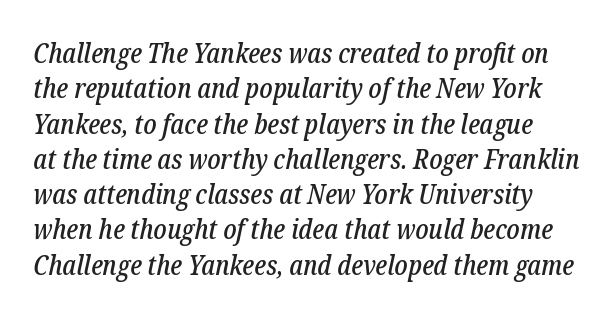
{"serif": "yes", "italic": "yes", "lean": "right", "slant_degrees": 12, "width": "condensed", "stroke_contrast": "low", "x_height": "medium", "monospaced": "no", "underline": "no", "line_spacing": "normal", "line_spacing_ratio": 1.26, "letter_spacing": "normal", "letter_spacing_em": 0.0, "glyph_px": 28}
